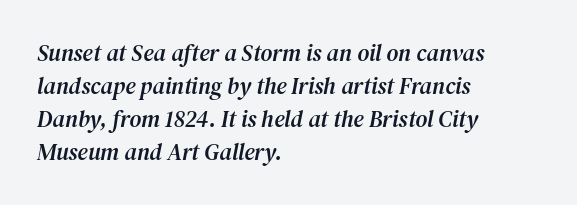
{"italic": "yes", "lean": "right", "slant_degrees": 12, "underline": "no", "align": "left", "line_spacing": "normal", "line_spacing_ratio": 1.43, "letter_spacing": "normal", "letter_spacing_em": 0.0, "glyph_px": 23}
